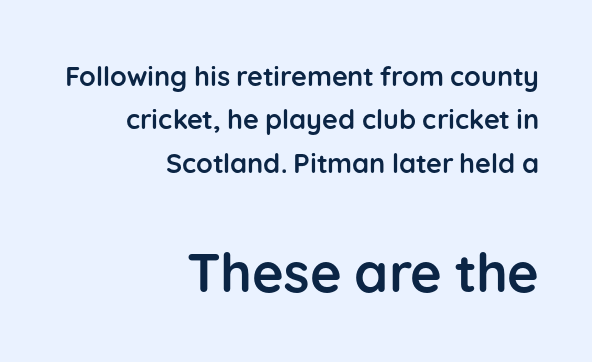
Q: Is the text bold? A: Yes.
Q: Is the text italic (slanted)? A: No, it is upright.
Q: Is the typeface a serif or a sans-serif typeface? A: Sans-serif.
Q: Is the text underlined? A: No.
Q: How is the paragraph aligned? A: Right-aligned.
Q: Is the spacing between letters normal or unusually wide? A: Normal.
Q: Is the spacing between lines tight, normal or loose? A: Normal.
Q: Which block of text is set in a larger size, the first (top) or the second (bottom)? A: The second (bottom) one.
Q: Width (condensed, normal, or wide)? A: Normal.
Q: Stroke contrast? A: Low.
Q: x-height? A: Medium.
Q: Monospaced? A: No.
